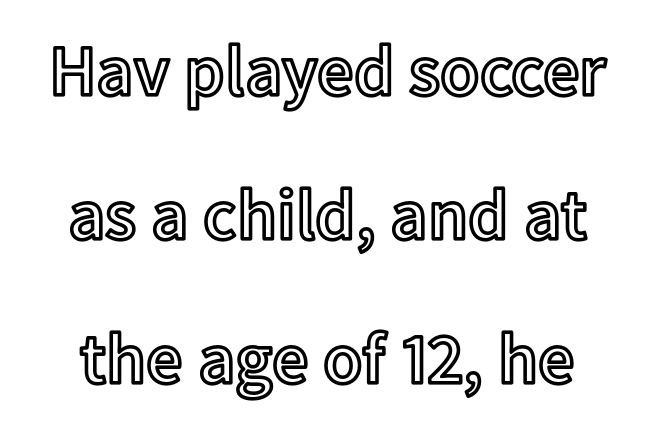
The image shows 72 px text type, upright; set loose line spacing (2.0x), normal letter spacing, not underlined; a medium x-height.
